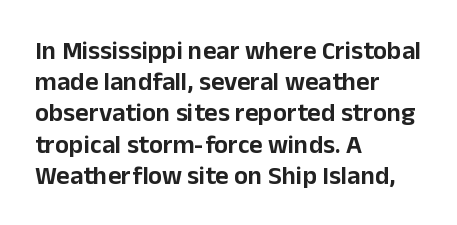
{"italic": "no", "underline": "no", "align": "left", "line_spacing_ratio": 1.2, "letter_spacing": "normal", "letter_spacing_em": 0.0, "glyph_px": 26}
